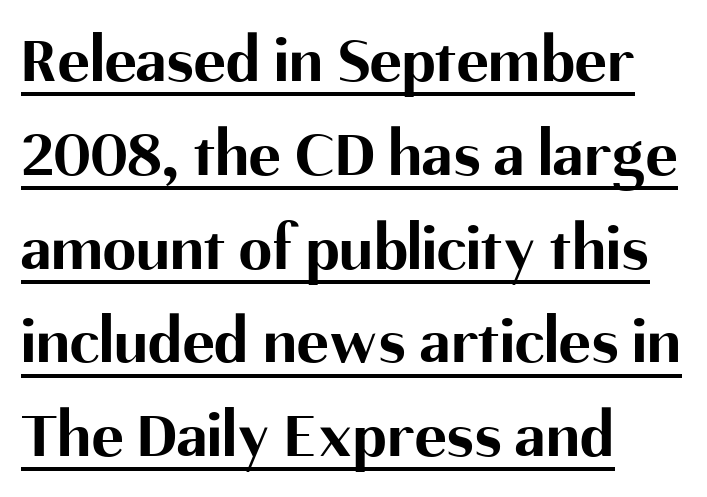
{"serif": "no", "italic": "no", "bold": "yes", "weight": "bold", "width": "normal", "stroke_contrast": "medium", "x_height": "medium", "monospaced": "no", "underline": "yes", "align": "left", "line_spacing": "normal", "line_spacing_ratio": 1.4, "letter_spacing": "normal", "letter_spacing_em": 0.0, "glyph_px": 67}
